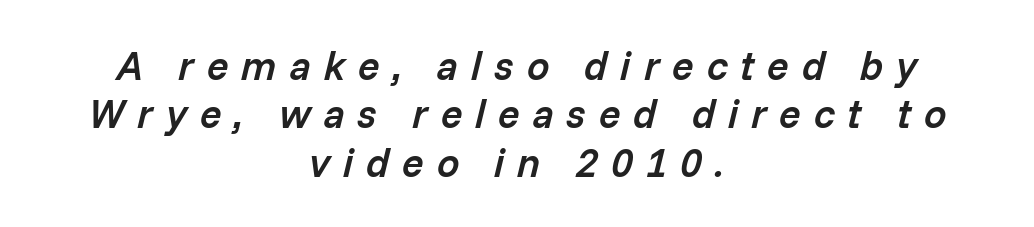
{"italic": "yes", "lean": "right", "slant_degrees": 14, "bold": "semi", "weight": "semibold", "width": "normal", "stroke_contrast": "low", "x_height": "medium", "monospaced": "no", "underline": "no", "align": "center", "line_spacing_ratio": 1.21, "letter_spacing": "wide", "letter_spacing_em": 0.32, "glyph_px": 40}
